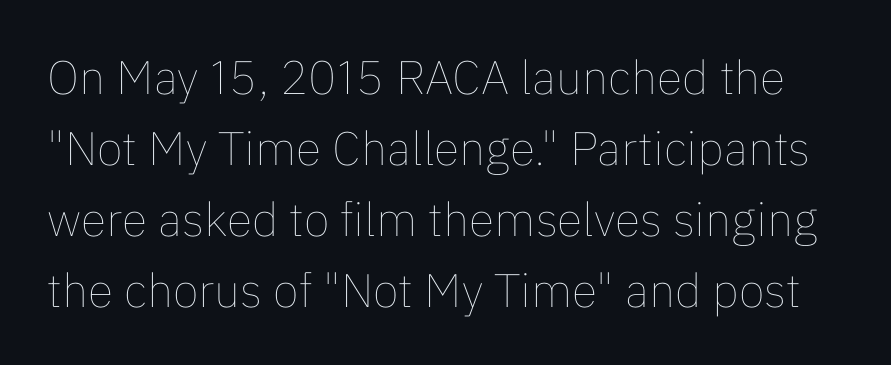
Q: Is the text bold? A: No.
Q: Is the text italic (slanted)? A: No, it is upright.
Q: Is the text underlined? A: No.
Q: Is the spacing between letters normal or unusually wide? A: Normal.
Q: Is the spacing between lines tight, normal or loose? A: Normal.
Q: Width (condensed, normal, or wide)? A: Normal.
Q: Stroke contrast? A: Low.
Q: x-height? A: Medium.
Q: Monospaced? A: No.
